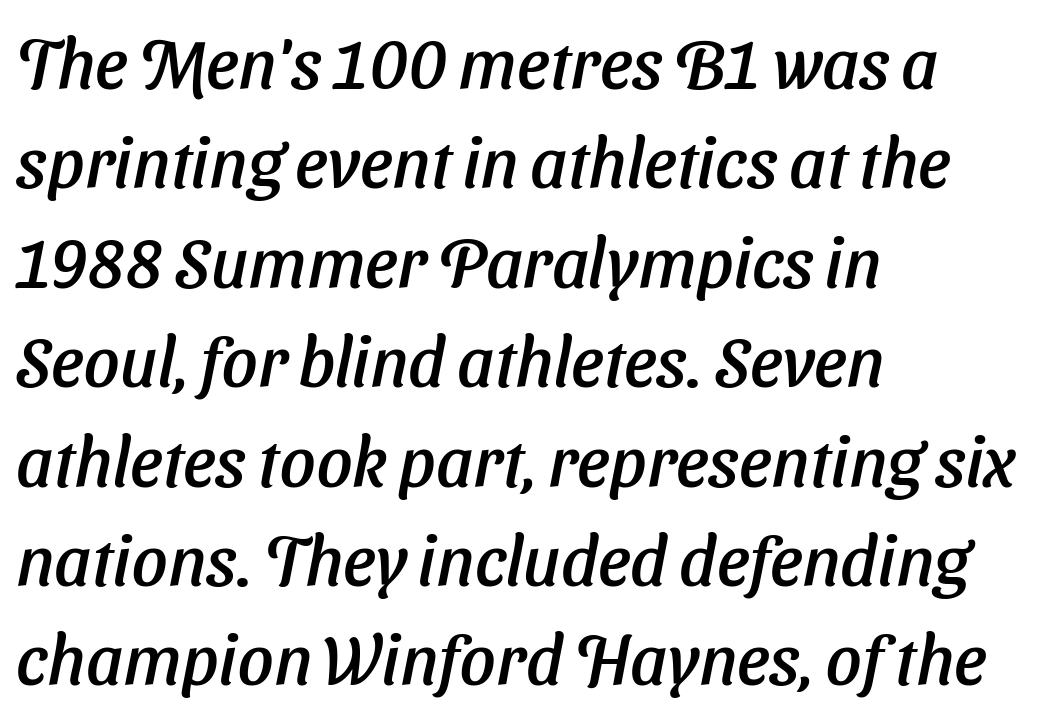
Whoever set this chose a conventional vertical rhythm. These lines are rendered in a variable-pitch font. Does extra space separate the letters? No, they use regular spacing. Type without underlining. Emphasis-style slanted type is in use. All the whitespace from short lines collects on the right.
